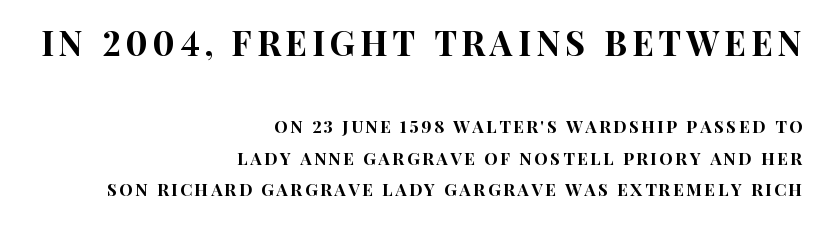
Q: Is the text italic (slanted)? A: No, it is upright.
Q: Is the typeface a serif or a sans-serif typeface? A: Sans-serif.
Q: Is the text underlined? A: No.
Q: How is the paragraph aligned? A: Right-aligned.
Q: Which block of text is set in a larger size, the first (top) or the second (bottom)? A: The first (top) one.
Q: Width (condensed, normal, or wide)? A: Condensed.
Q: Stroke contrast? A: High.
Q: x-height? A: Large.
Q: Monospaced? A: No.
